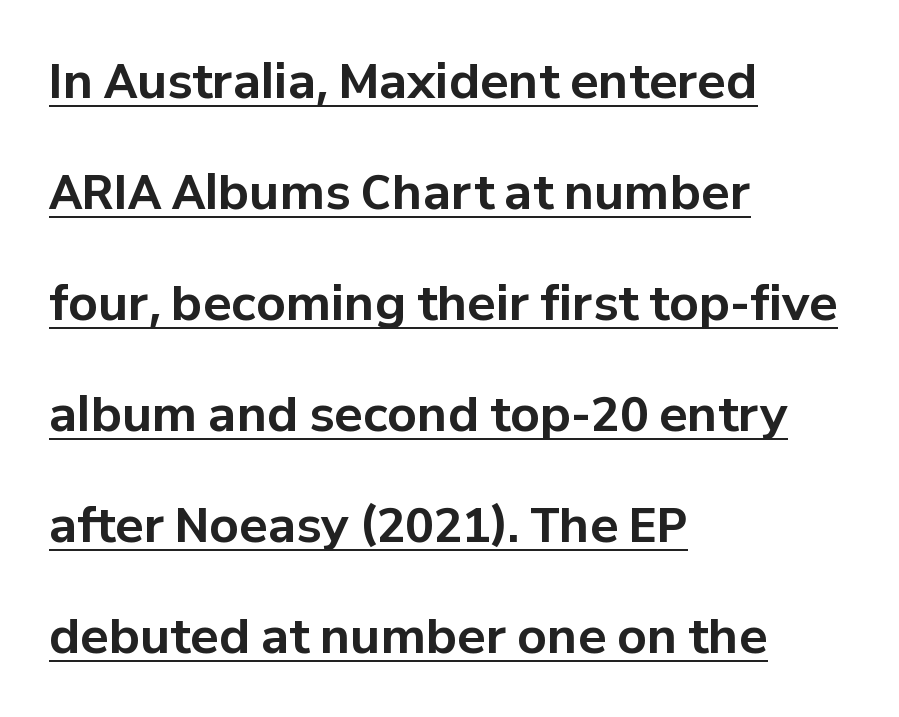
{"serif": "no", "italic": "no", "bold": "yes", "weight": "bold", "width": "normal", "stroke_contrast": "low", "x_height": "medium", "monospaced": "no", "underline": "yes", "align": "left", "line_spacing": "loose", "line_spacing_ratio": 2.36, "letter_spacing": "normal", "letter_spacing_em": 0.0, "glyph_px": 47}
